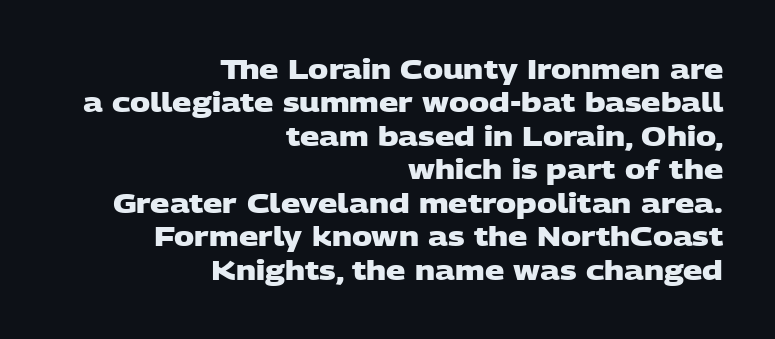
The image shows 27 px bold type; set right-aligned, line spacing 1.24x, normal letter spacing, not underlined.
